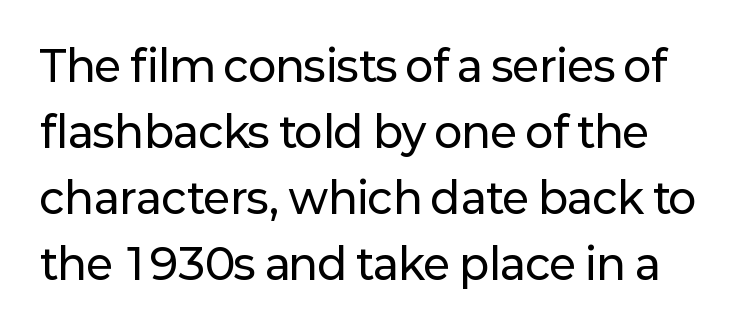
Q: Is the text italic (slanted)? A: No, it is upright.
Q: Is the typeface a serif or a sans-serif typeface? A: Sans-serif.
Q: Is the text underlined? A: No.
Q: Is the spacing between letters normal or unusually wide? A: Normal.
Q: Is the spacing between lines tight, normal or loose? A: Normal.
Q: Width (condensed, normal, or wide)? A: Normal.
Q: Stroke contrast? A: Low.
Q: x-height? A: Medium.
Q: Monospaced? A: No.
